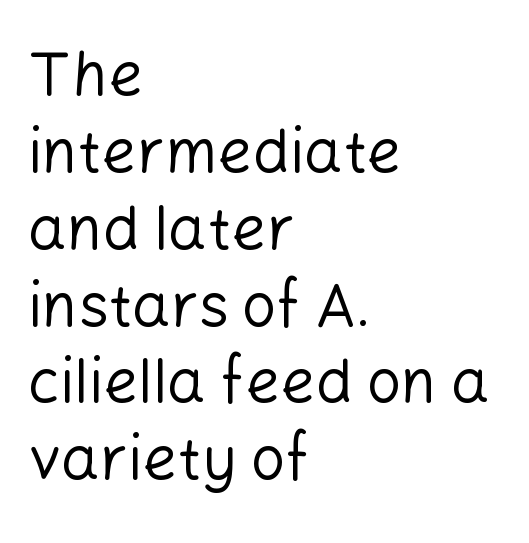
Q: Is the text bold? A: No.
Q: Is the text italic (slanted)? A: No, it is upright.
Q: Is the typeface a serif or a sans-serif typeface? A: Sans-serif.
Q: Is the text underlined? A: No.
Q: How is the paragraph aligned? A: Left-aligned.
Q: Is the spacing between letters normal or unusually wide? A: Normal.
Q: Is the spacing between lines tight, normal or loose? A: Normal.
Q: Width (condensed, normal, or wide)? A: Normal.
Q: Stroke contrast? A: Low.
Q: x-height? A: Medium.
Q: Monospaced? A: No.
